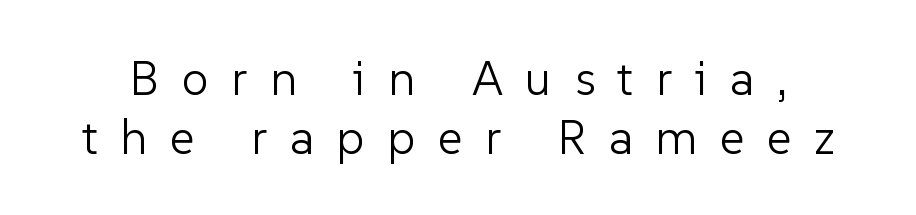
The image shows 48 px light sans-serif type, upright; set line spacing 1.22x, unusually wide letter spacing (+0.47 em), not underlined; low stroke contrast and a medium x-height.
